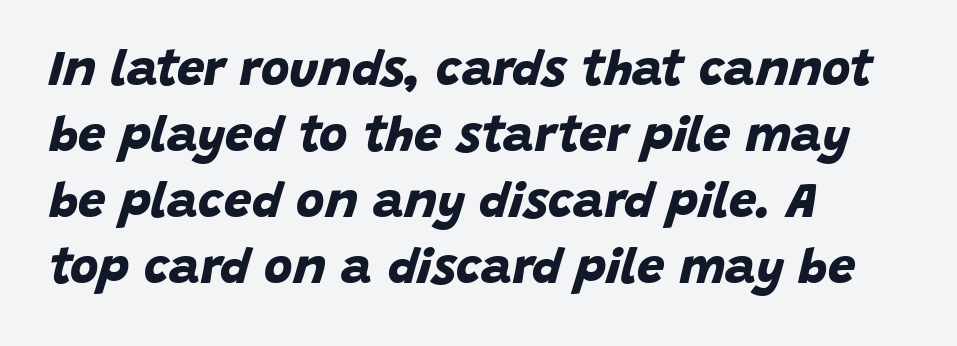
Q: Is the text bold? A: Yes.
Q: Is the typeface a serif or a sans-serif typeface? A: Sans-serif.
Q: Is the text underlined? A: No.
Q: How is the paragraph aligned? A: Left-aligned.
Q: Is the spacing between letters normal or unusually wide? A: Normal.
Q: Is the spacing between lines tight, normal or loose? A: Normal.
Q: Width (condensed, normal, or wide)? A: Normal.
Q: Stroke contrast? A: Low.
Q: x-height? A: Large.
Q: Monospaced? A: No.
